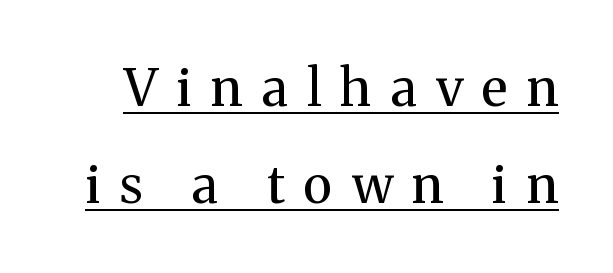
{"serif": "yes", "italic": "no", "bold": "no", "weight": "regular", "width": "normal", "stroke_contrast": "medium", "x_height": "medium", "monospaced": "no", "underline": "yes", "line_spacing": "loose", "line_spacing_ratio": 1.91, "letter_spacing": "wide", "letter_spacing_em": 0.38, "glyph_px": 51}
